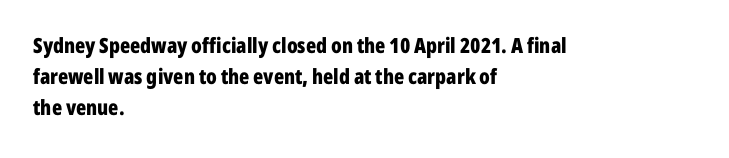
{"italic": "no", "bold": "yes", "underline": "no", "align": "left", "line_spacing": "normal", "line_spacing_ratio": 1.48, "letter_spacing": "normal", "letter_spacing_em": 0.0, "glyph_px": 21}
